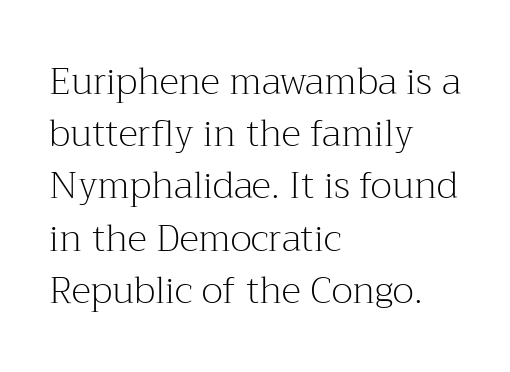
Q: Is the text bold? A: No.
Q: Is the text italic (slanted)? A: No, it is upright.
Q: Is the typeface a serif or a sans-serif typeface? A: Serif.
Q: Is the text underlined? A: No.
Q: How is the paragraph aligned? A: Left-aligned.
Q: Is the spacing between letters normal or unusually wide? A: Normal.
Q: Is the spacing between lines tight, normal or loose? A: Normal.
Q: Width (condensed, normal, or wide)? A: Normal.
Q: Stroke contrast? A: Medium.
Q: x-height? A: Medium.
Q: Monospaced? A: No.
